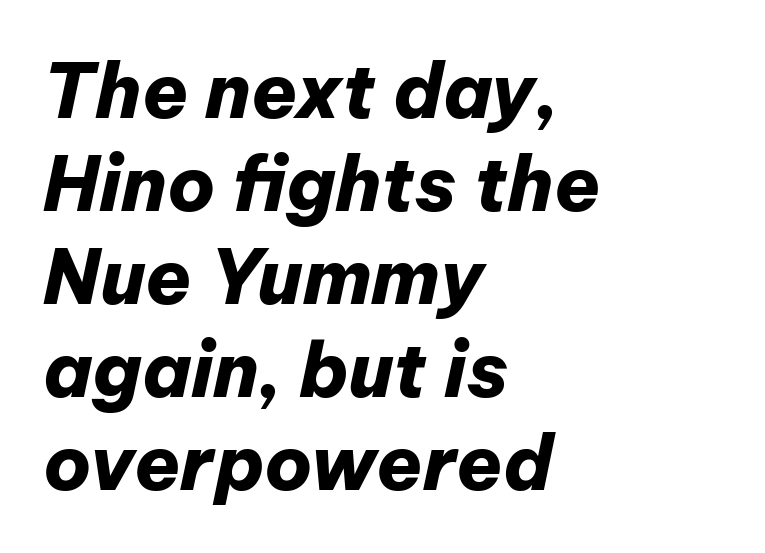
In terms of letterspacing, this is plain default setting. Notice how thick the strokes are: this is what a full bold looks like. Characters are canted at an angle relative to the baseline's perpendicular. The typesetter chose a ragged-right arrangement here.
